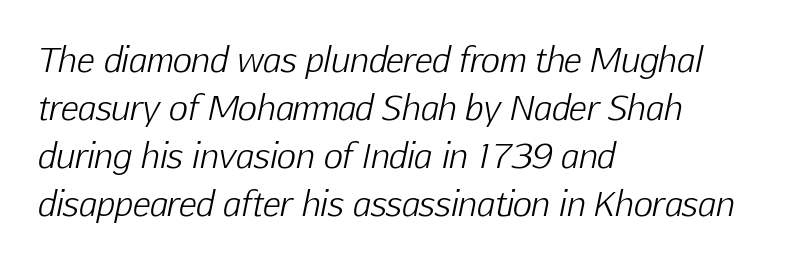
Here the designer chose a conventional face with non-uniform glyph widths. The zone under the glyphs is completely vacant. Left-aligned paragraph, ragged on the right. Spacing between characters is what you'd get straight out of the box.
